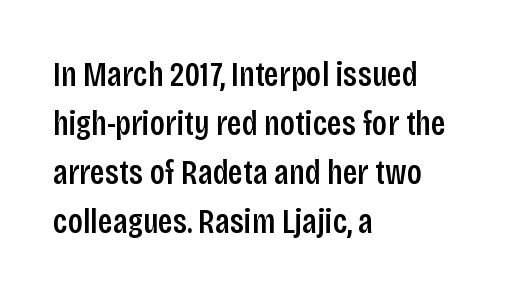
{"serif": "no", "italic": "no", "bold": "semi", "weight": "semibold", "width": "condensed", "stroke_contrast": "low", "x_height": "large", "monospaced": "no", "underline": "no", "align": "left", "line_spacing": "normal", "line_spacing_ratio": 1.4, "letter_spacing": "normal", "letter_spacing_em": 0.0, "glyph_px": 35}
